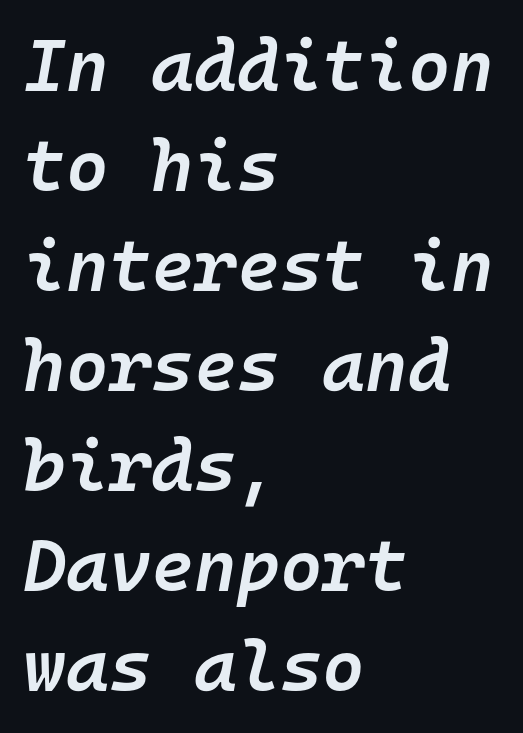
When letters slant like this, we call the style italic. The rendering anchors every line to the left-hand side. The letters march in equal steps, a hallmark of fixed-pitch type. The rows are spaced the way most documents space them. Notice the strokes are somewhat thickened but not fully heavy: this is a semibold.
